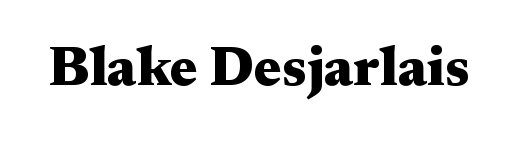
Q: Is the text bold? A: Yes.
Q: Is the text italic (slanted)? A: No, it is upright.
Q: Is the typeface a serif or a sans-serif typeface? A: Serif.
Q: Is the text underlined? A: No.
Q: Is the spacing between letters normal or unusually wide? A: Normal.
Q: Width (condensed, normal, or wide)? A: Wide.
Q: Stroke contrast? A: Medium.
Q: x-height? A: Medium.
Q: Monospaced? A: No.
